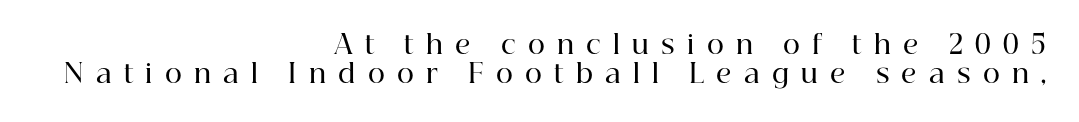
The image shows 26 px text type, upright; set right-aligned, tight line spacing (1.1x), unusually wide letter spacing (+0.47 em), not underlined.
